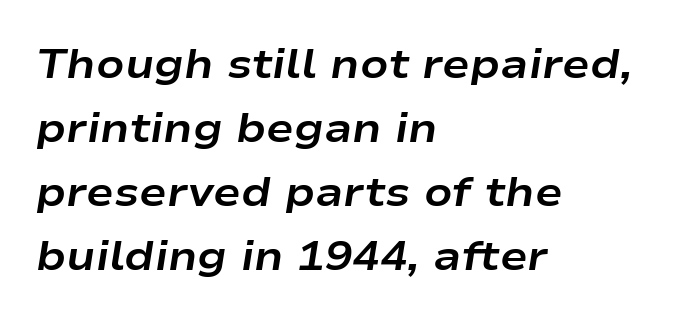
Plain, unruled lines of type. A typesetter would mark this as italic. The letters sit at their default tracking, neither squeezed nor spread. The space between consecutive lines is moderate. The characters look thick and weighty, a clear bold.
